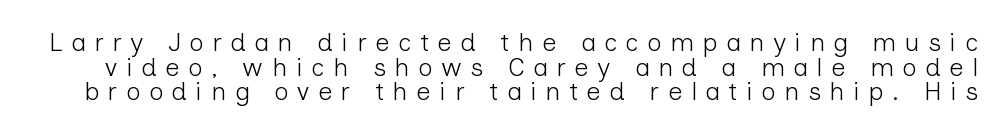
Horizontal bands of white between lines are thin slivers. The letters look calm and open, with moderate or lighter stems. Type without underlining. Caption: expanded tracking, letters set apart.
